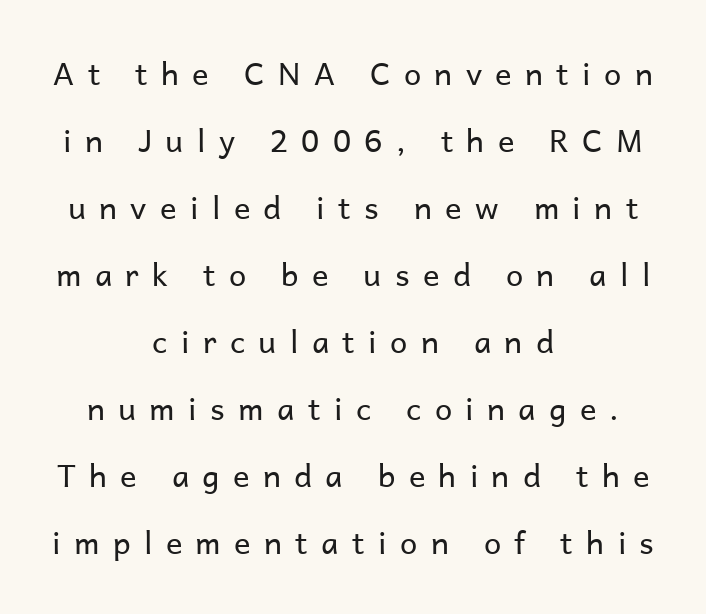
{"serif": "no", "italic": "no", "bold": "no", "weight": "regular", "width": "normal", "stroke_contrast": "low", "x_height": "medium", "monospaced": "no", "underline": "no", "align": "center", "line_spacing": "loose", "line_spacing_ratio": 2.16, "letter_spacing": "wide", "letter_spacing_em": 0.43, "glyph_px": 31}
